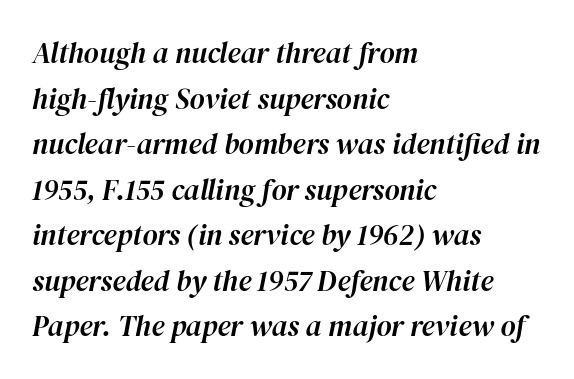
{"italic": "yes", "lean": "right", "slant_degrees": 12, "width": "normal", "stroke_contrast": "high", "x_height": "medium", "monospaced": "no", "underline": "no", "align": "left", "line_spacing": "normal", "line_spacing_ratio": 1.57, "letter_spacing": "normal", "letter_spacing_em": 0.0, "glyph_px": 29}
